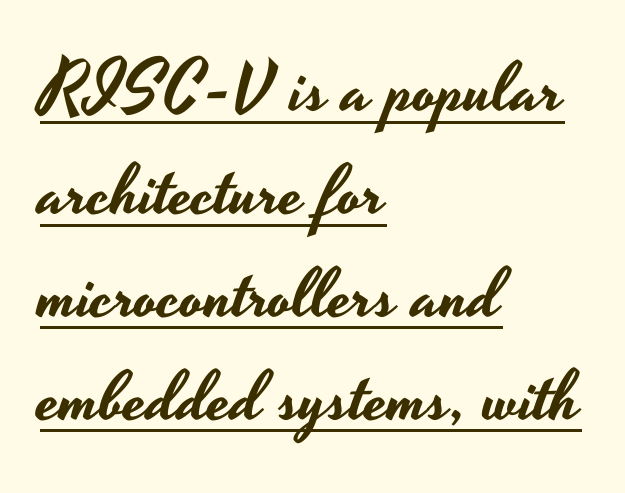
{"serif": "no", "width": "wide", "stroke_contrast": "low", "x_height": "small", "monospaced": "no", "underline": "yes", "align": "left", "line_spacing": "normal", "line_spacing_ratio": 1.47, "letter_spacing": "normal", "letter_spacing_em": 0.0, "glyph_px": 70}
